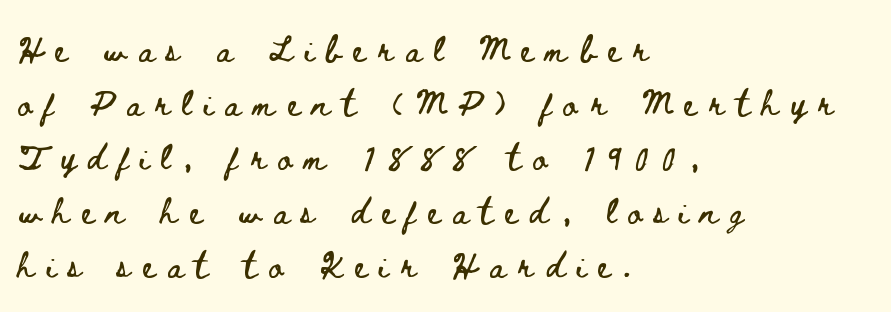
{"underline": "no", "align": "left", "line_spacing": "loose", "line_spacing_ratio": 2.08, "letter_spacing": "wide", "letter_spacing_em": 0.47, "glyph_px": 26}
